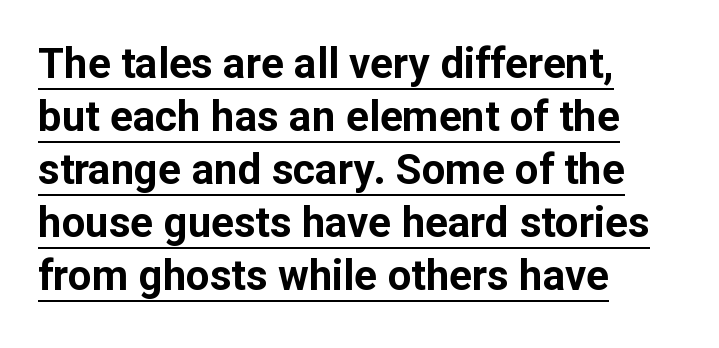
{"serif": "no", "italic": "no", "bold": "yes", "weight": "bold", "width": "normal", "stroke_contrast": "low", "x_height": "medium", "monospaced": "no", "underline": "yes", "align": "left", "line_spacing": "normal", "line_spacing_ratio": 1.26, "letter_spacing": "normal", "letter_spacing_em": 0.0, "glyph_px": 42}
